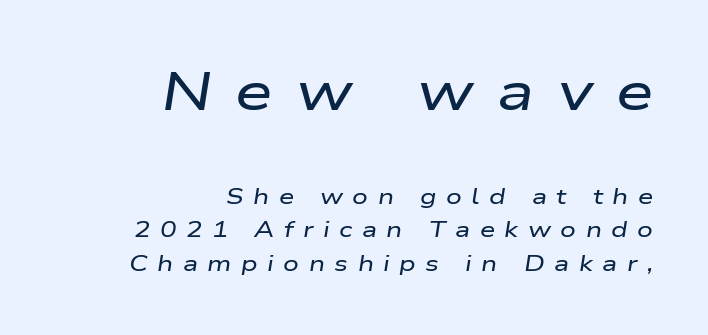
Someone cranked the tracking dial way up on this one. The compositor pushed each line to the right boundary. Character widths vary here, with narrow letters taking less room than wide ones. These two chunks differ in scale, with the top chunk taking the larger measure. Anything drawn beneath the words? Only blank space.
